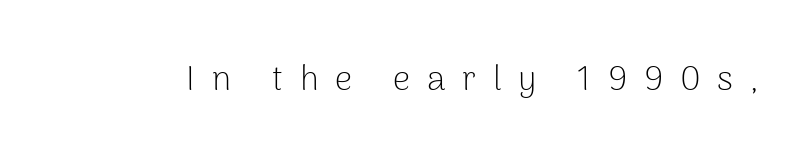
{"serif": "no", "italic": "no", "bold": "no", "weight": "light", "width": "normal", "stroke_contrast": "low", "x_height": "medium", "monospaced": "no", "underline": "no", "letter_spacing": "wide", "letter_spacing_em": 0.49, "glyph_px": 34}
